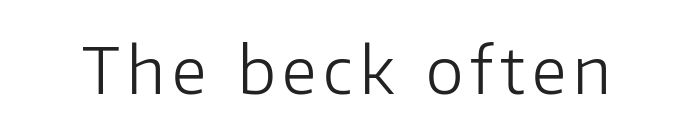
{"serif": "no", "italic": "no", "bold": "no", "weight": "light", "width": "normal", "stroke_contrast": "low", "x_height": "medium", "monospaced": "no", "underline": "no", "glyph_px": 64}
